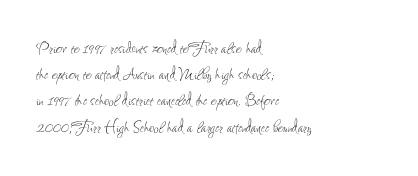
No chunkiness to these letters — they're not bold. Alignment: flush left. Horizontal bands of white between lines are of average thickness. Has an underline been added? It has not. Is the letter spacing exaggerated? No — it looks like the ordinary default.
